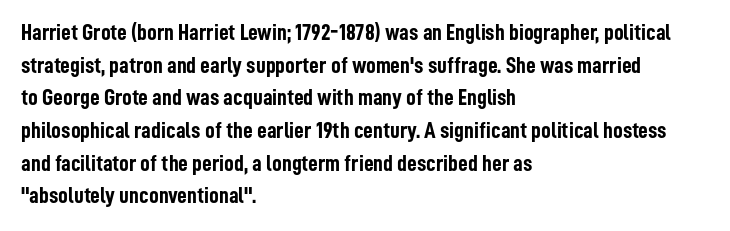
The image shows 24 px bold type, upright; set left-aligned, normal line spacing (1.36x), normal letter spacing, not underlined.
